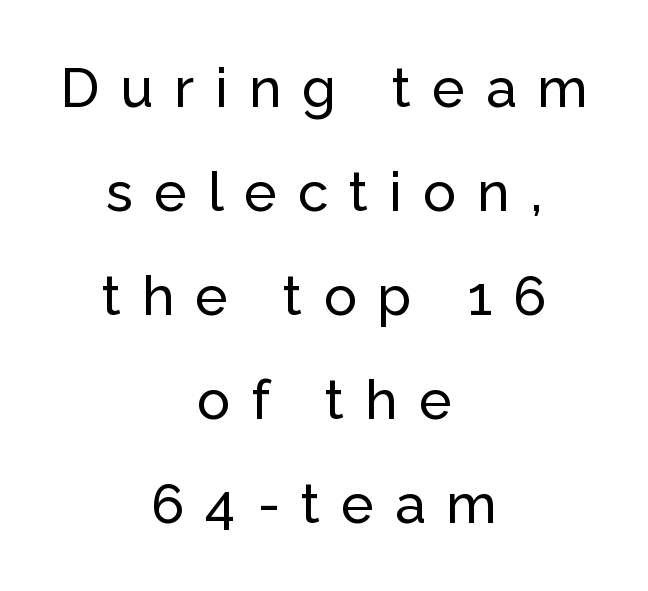
Q: Is the text italic (slanted)? A: No, it is upright.
Q: Is the typeface a serif or a sans-serif typeface? A: Sans-serif.
Q: Is the text underlined? A: No.
Q: How is the paragraph aligned? A: Centered.
Q: Is the spacing between letters normal or unusually wide? A: Unusually wide.
Q: Width (condensed, normal, or wide)? A: Normal.
Q: Stroke contrast? A: Low.
Q: x-height? A: Medium.
Q: Monospaced? A: No.
